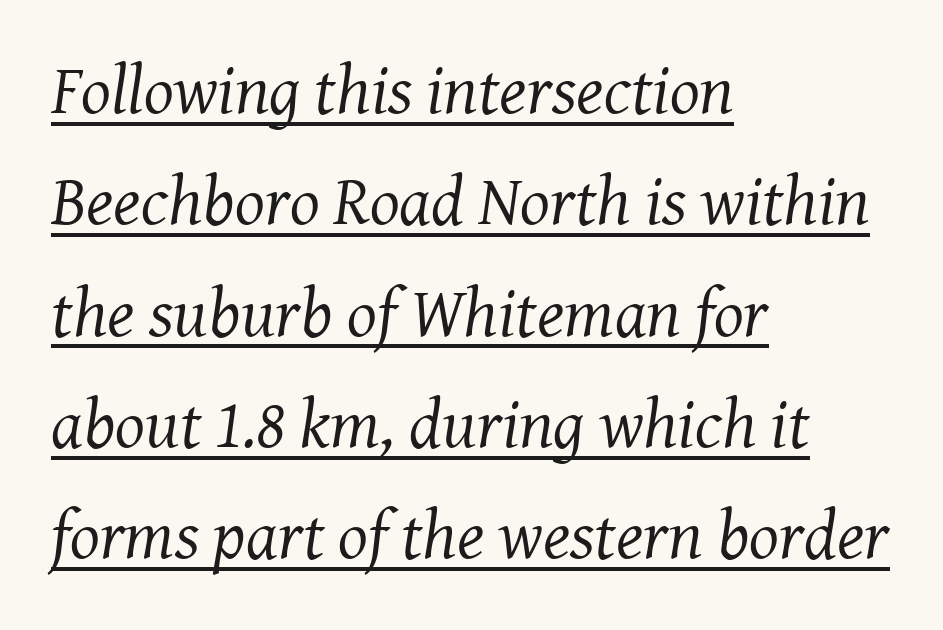
Is this a fixed-width face? No — the glyphs have proportional, varying widths. The ragged edge is on the right, which tells us the setting is flush left. This block has exactly the height ordinary leading produces. Does extra space separate the letters? No, they use regular spacing. This is not heavy type; no bold has been used.
